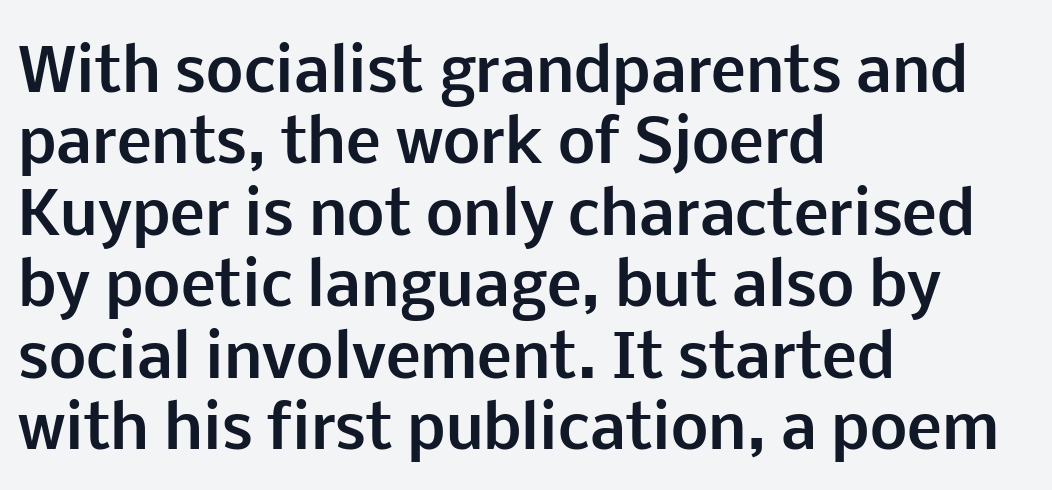
Q: Is the text bold? A: Yes.
Q: Is the text italic (slanted)? A: No, it is upright.
Q: Is the typeface a serif or a sans-serif typeface? A: Sans-serif.
Q: Is the text underlined? A: No.
Q: How is the paragraph aligned? A: Left-aligned.
Q: Is the spacing between letters normal or unusually wide? A: Normal.
Q: Width (condensed, normal, or wide)? A: Normal.
Q: Stroke contrast? A: Low.
Q: x-height? A: Medium.
Q: Monospaced? A: No.
